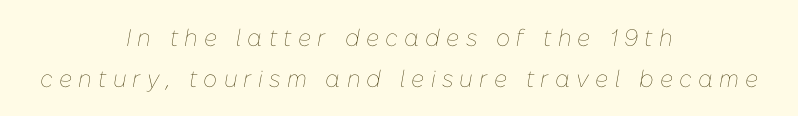
The image shows 24 px text type, italic (leaning right); set centered, normal line spacing (1.69x), unusually wide letter spacing (+0.26 em), not underlined.
